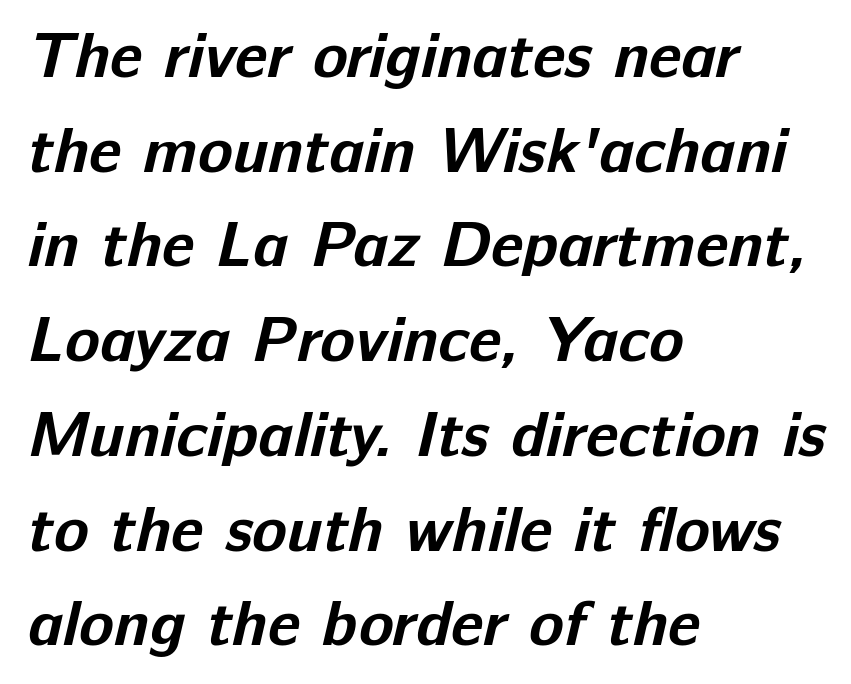
The image shows 64 px bold sans-serif type; set left-aligned, normal line spacing (1.48x), normal letter spacing, not underlined; low stroke contrast and a medium x-height.
